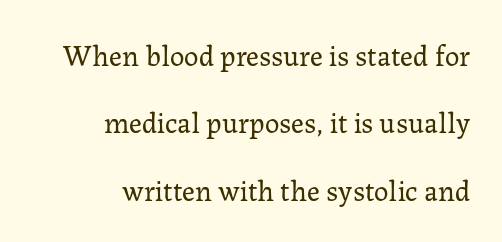
Q: Is the text bold? A: No.
Q: Is the text italic (slanted)? A: No, it is upright.
Q: Is the typeface a serif or a sans-serif typeface? A: Serif.
Q: Is the text underlined? A: No.
Q: How is the paragraph aligned? A: Right-aligned.
Q: Is the spacing between letters normal or unusually wide? A: Normal.
Q: Is the spacing between lines tight, normal or loose? A: Loose.
Q: Width (condensed, normal, or wide)? A: Normal.
Q: Stroke contrast? A: Low.
Q: x-height? A: Medium.
Q: Monospaced? A: No.
